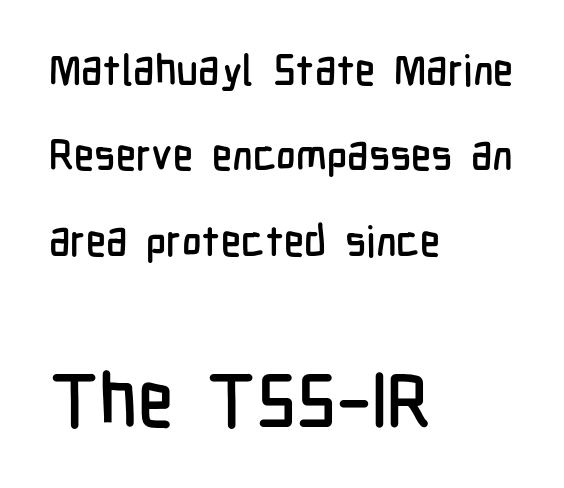
Q: Is the text italic (slanted)? A: No, it is upright.
Q: Is the typeface a serif or a sans-serif typeface? A: Sans-serif.
Q: Is the text underlined? A: No.
Q: How is the paragraph aligned? A: Left-aligned.
Q: Is the spacing between letters normal or unusually wide? A: Normal.
Q: Is the spacing between lines tight, normal or loose? A: Loose.
Q: Which block of text is set in a larger size, the first (top) or the second (bottom)? A: The second (bottom) one.
Q: Width (condensed, normal, or wide)? A: Condensed.
Q: Stroke contrast? A: Low.
Q: x-height? A: Medium.
Q: Monospaced? A: No.
